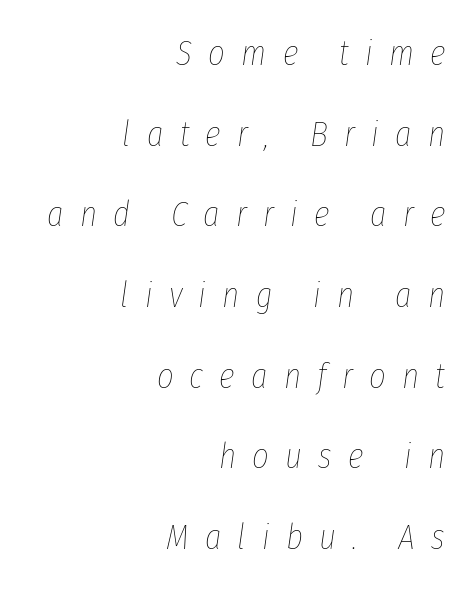
Q: Is the text bold? A: No.
Q: Is the text italic (slanted)? A: Yes, it leans right by about 8 degrees.
Q: Is the text underlined? A: No.
Q: How is the paragraph aligned? A: Right-aligned.
Q: Is the spacing between letters normal or unusually wide? A: Unusually wide.
Q: Is the spacing between lines tight, normal or loose? A: Loose.
Q: Width (condensed, normal, or wide)? A: Condensed.
Q: Stroke contrast? A: Low.
Q: x-height? A: Medium.
Q: Monospaced? A: No.
